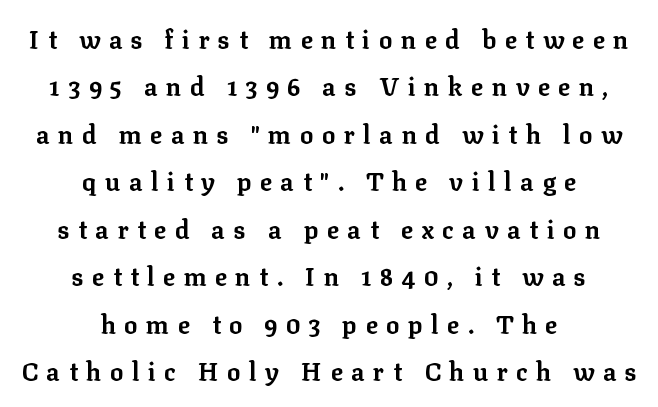
Q: Is the text bold? A: Yes.
Q: Is the text italic (slanted)? A: No, it is upright.
Q: Is the text underlined? A: No.
Q: How is the paragraph aligned? A: Centered.
Q: Is the spacing between letters normal or unusually wide? A: Unusually wide.
Q: Is the spacing between lines tight, normal or loose? A: Loose.
